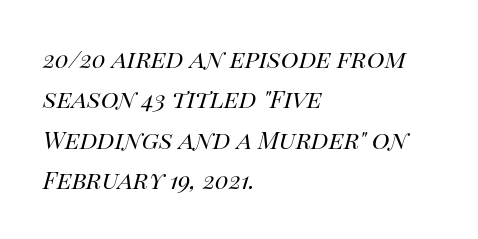
Is the letter spacing exaggerated? No — it looks like the ordinary default. Reading down the column, the eye jumps a familiar distance to each next line. Line beginnings align vertically; line endings do not. The specimen omits any rule beneath the text block's lines.
